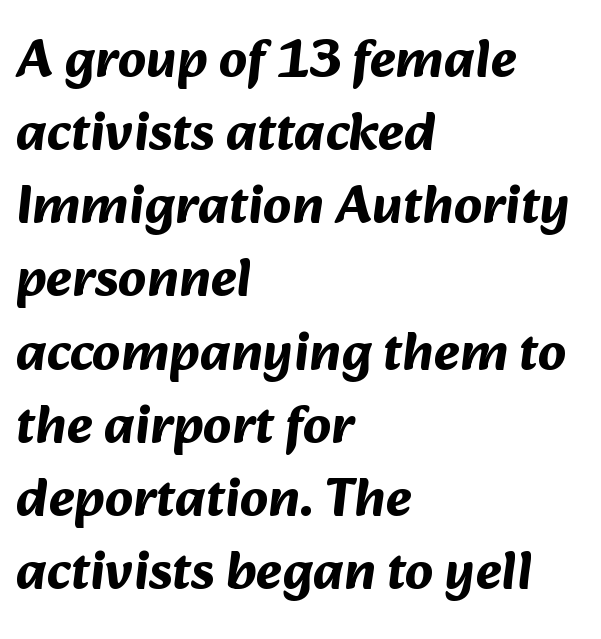
{"serif": "no", "bold": "yes", "weight": "bold", "width": "normal", "stroke_contrast": "medium", "x_height": "medium", "monospaced": "no", "underline": "no", "align": "left", "line_spacing": "normal", "line_spacing_ratio": 1.33, "letter_spacing": "normal", "letter_spacing_em": 0.0, "glyph_px": 55}
